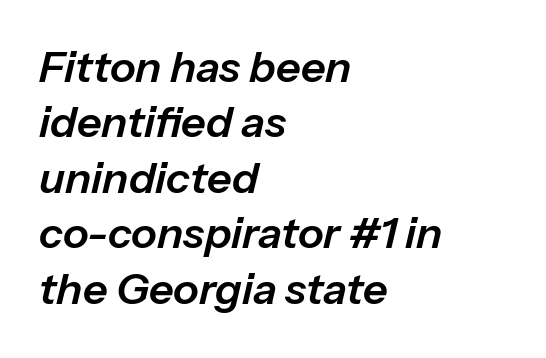
Q: Is the text italic (slanted)? A: Yes, it leans right by about 13 degrees.
Q: Is the text underlined? A: No.
Q: How is the paragraph aligned? A: Left-aligned.
Q: Is the spacing between letters normal or unusually wide? A: Normal.
Q: Is the spacing between lines tight, normal or loose? A: Normal.
Q: Width (condensed, normal, or wide)? A: Normal.
Q: Stroke contrast? A: Low.
Q: x-height? A: Medium.
Q: Monospaced? A: No.
